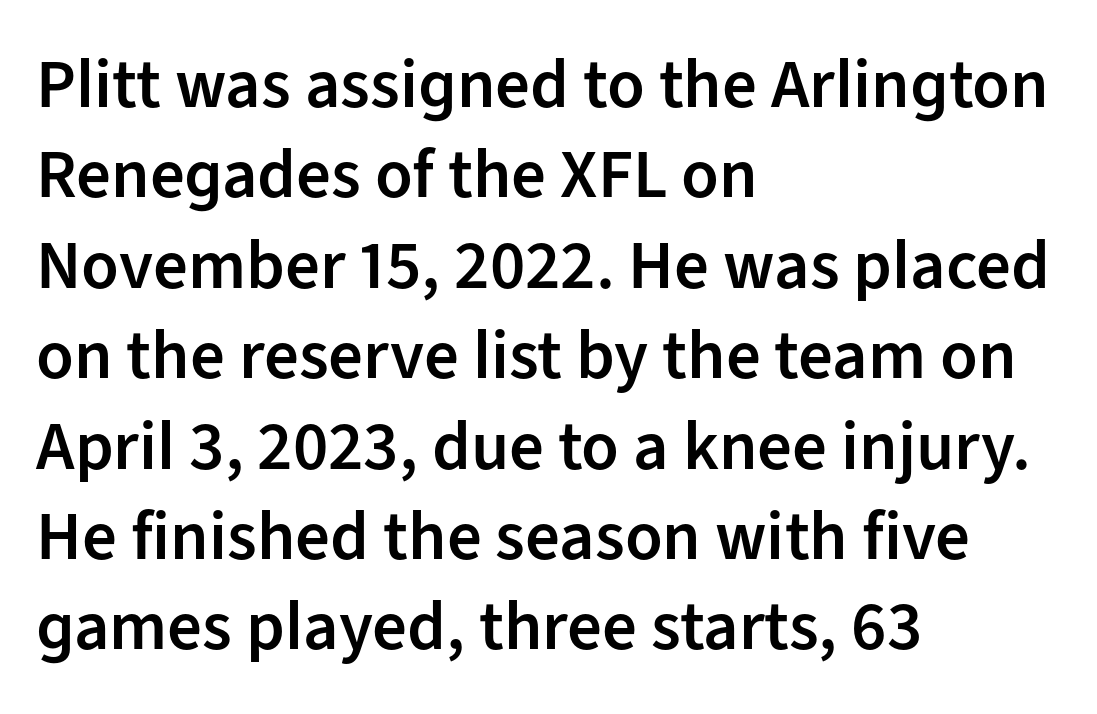
{"serif": "no", "italic": "no", "bold": "semi", "weight": "semibold", "width": "normal", "stroke_contrast": "low", "x_height": "medium", "monospaced": "no", "underline": "no", "align": "left", "line_spacing": "normal", "line_spacing_ratio": 1.31, "letter_spacing": "normal", "letter_spacing_em": 0.0, "glyph_px": 69}
